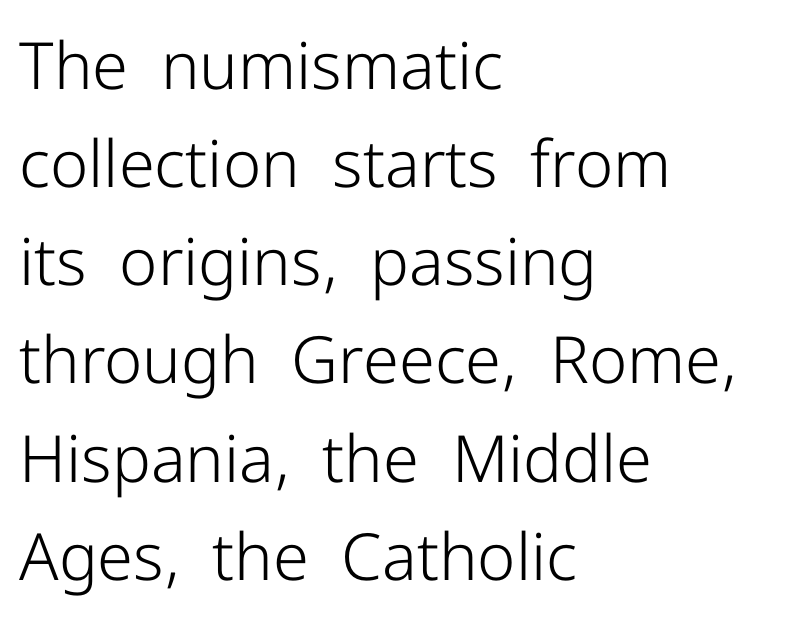
I'd call this a sans setting — the letters go barefoot. In CSS terms this would be text-align: left. Does the leading feel generous? No, just average. The letters stand straight up with perfectly vertical stems.
